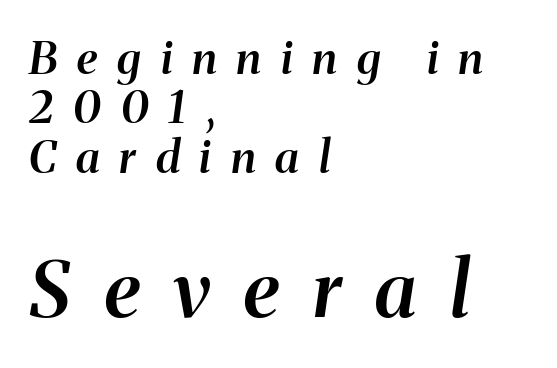
Q: Is the text bold? A: Semi-bold.
Q: Is the text italic (slanted)? A: Yes, it leans right by about 8 degrees.
Q: Is the text underlined? A: No.
Q: How is the paragraph aligned? A: Left-aligned.
Q: Is the spacing between letters normal or unusually wide? A: Unusually wide.
Q: Is the spacing between lines tight, normal or loose? A: Tight.
Q: Which block of text is set in a larger size, the first (top) or the second (bottom)? A: The second (bottom) one.
Q: Width (condensed, normal, or wide)? A: Normal.
Q: Stroke contrast? A: Medium.
Q: x-height? A: Medium.
Q: Monospaced? A: No.
